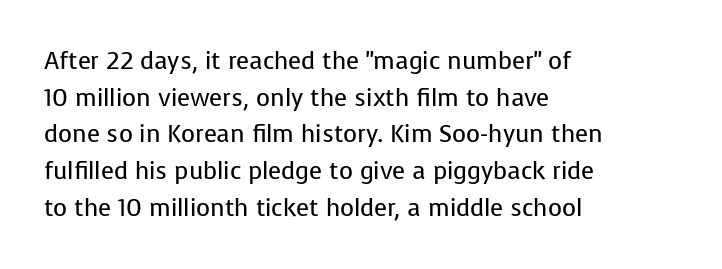
Q: Is the text bold? A: No.
Q: Is the text italic (slanted)? A: No, it is upright.
Q: Is the text underlined? A: No.
Q: How is the paragraph aligned? A: Left-aligned.
Q: Is the spacing between letters normal or unusually wide? A: Normal.
Q: Is the spacing between lines tight, normal or loose? A: Normal.
